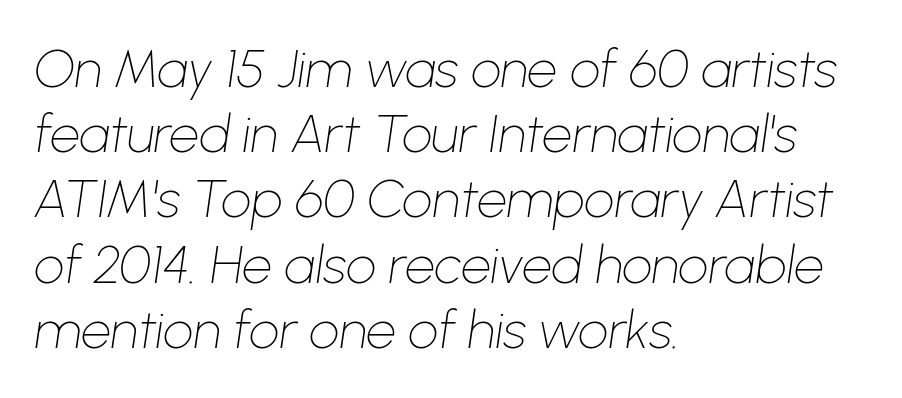
Q: Is the text bold? A: No.
Q: Is the text italic (slanted)? A: Yes, it leans right by about 8 degrees.
Q: Is the text underlined? A: No.
Q: How is the paragraph aligned? A: Left-aligned.
Q: Is the spacing between letters normal or unusually wide? A: Normal.
Q: Width (condensed, normal, or wide)? A: Normal.
Q: Stroke contrast? A: Low.
Q: x-height? A: Medium.
Q: Monospaced? A: No.
